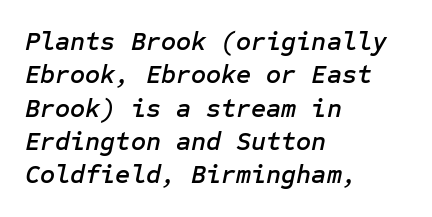
Q: Is the text italic (slanted)? A: Yes, it leans right by about 12 degrees.
Q: Is the text underlined? A: No.
Q: How is the paragraph aligned? A: Left-aligned.
Q: Is the spacing between letters normal or unusually wide? A: Normal.
Q: Is the spacing between lines tight, normal or loose? A: Normal.
